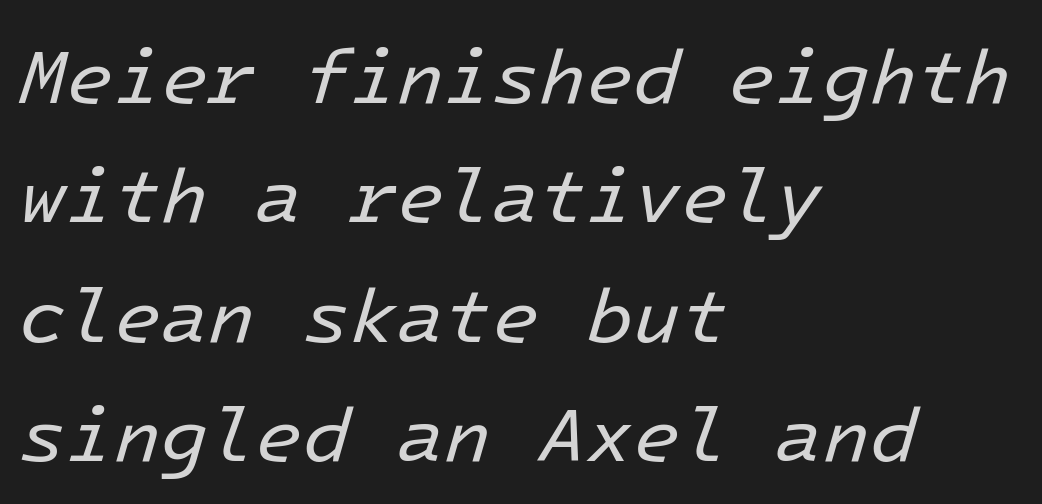
Q: Is the text bold? A: No.
Q: Is the text italic (slanted)? A: Yes, it leans right by about 16 degrees.
Q: Is the text underlined? A: No.
Q: How is the paragraph aligned? A: Left-aligned.
Q: Is the spacing between letters normal or unusually wide? A: Normal.
Q: Is the spacing between lines tight, normal or loose? A: Normal.
Q: Width (condensed, normal, or wide)? A: Normal.
Q: Stroke contrast? A: Low.
Q: x-height? A: Medium.
